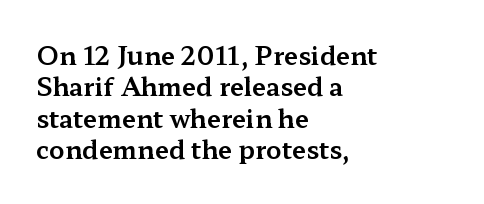
The image shows 25 px text type, upright; set left-aligned, normal line spacing (1.26x), normal letter spacing, not underlined.
